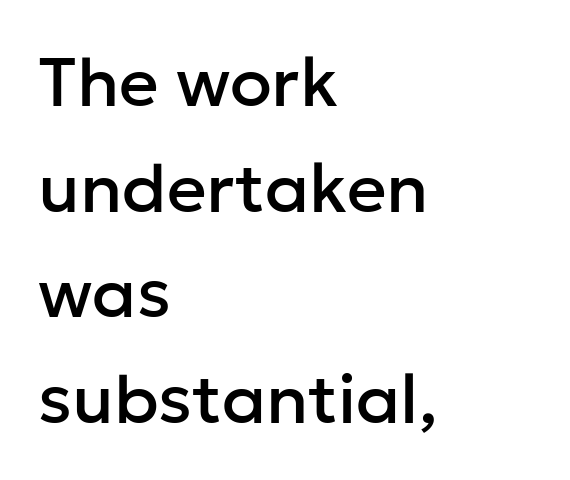
The designer went with a sans here, leaving each stem footless. Each line starts at the same left margin while the right side varies. This is the regular roman posture of the typeface. The line texture is even and compact thanks to regular tracking. The face used here is proportionally spaced, like ordinary book or web type.
